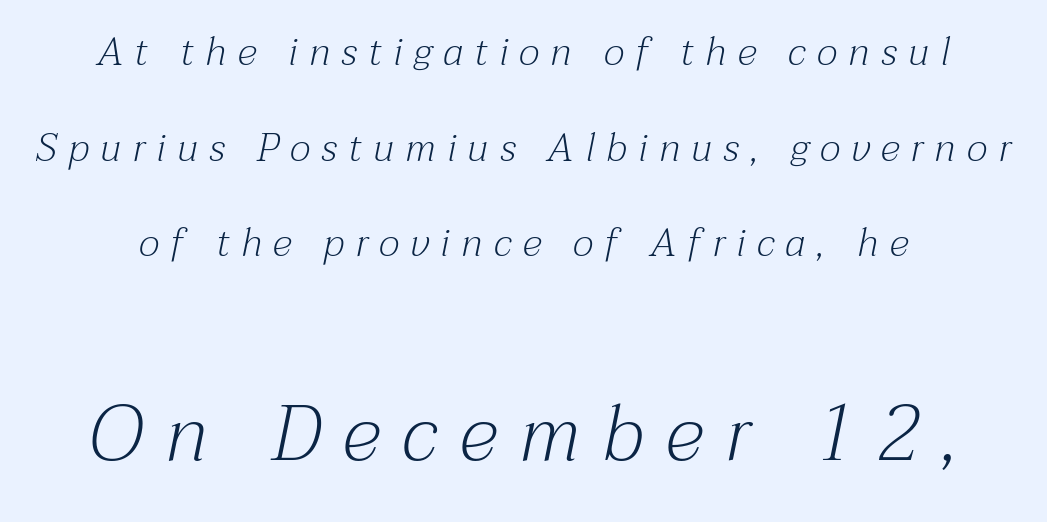
{"serif": "yes", "italic": "yes", "lean": "right", "slant_degrees": 12, "bold": "no", "weight": "light", "width": "normal", "stroke_contrast": "medium", "x_height": "medium", "monospaced": "no", "underline": "no", "align": "center", "line_spacing": "loose", "line_spacing_ratio": 2.45, "letter_spacing": "wide", "letter_spacing_em": 0.29, "larger_block": "second", "size_ratio": 2.0, "glyph_px": 78}
